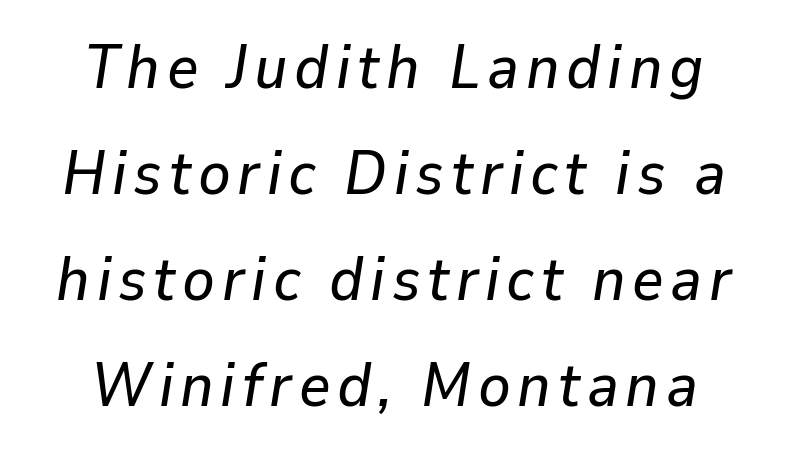
The typesetter chose a symmetrical, centered arrangement here. Is this a fixed-width face? No — the glyphs have proportional, varying widths. The words here are not underlined. The font's italic variant was chosen for this text.
